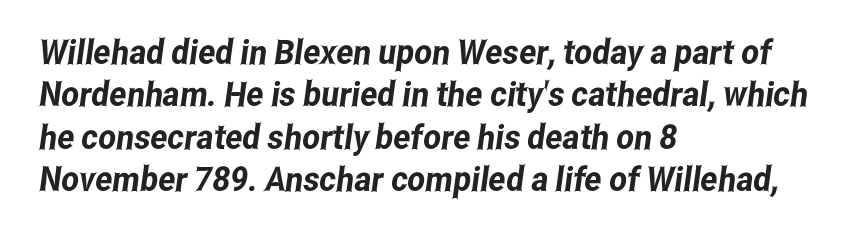
{"serif": "no", "width": "condensed", "stroke_contrast": "low", "x_height": "medium", "monospaced": "no", "underline": "no", "align": "left", "line_spacing": "normal", "line_spacing_ratio": 1.25, "letter_spacing": "normal", "letter_spacing_em": 0.0, "glyph_px": 34}
